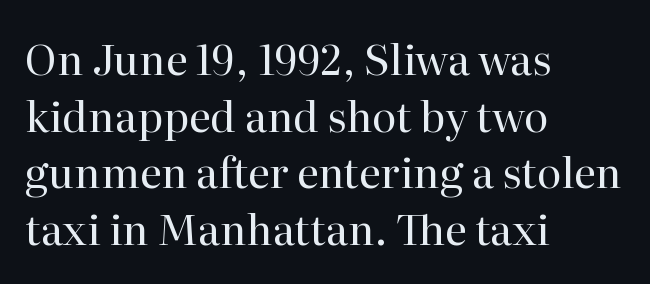
Q: Is the text bold? A: No.
Q: Is the text italic (slanted)? A: No, it is upright.
Q: Is the typeface a serif or a sans-serif typeface? A: Serif.
Q: Is the text underlined? A: No.
Q: How is the paragraph aligned? A: Left-aligned.
Q: Is the spacing between letters normal or unusually wide? A: Normal.
Q: Is the spacing between lines tight, normal or loose? A: Normal.
Q: Width (condensed, normal, or wide)? A: Normal.
Q: Stroke contrast? A: High.
Q: x-height? A: Medium.
Q: Monospaced? A: No.
